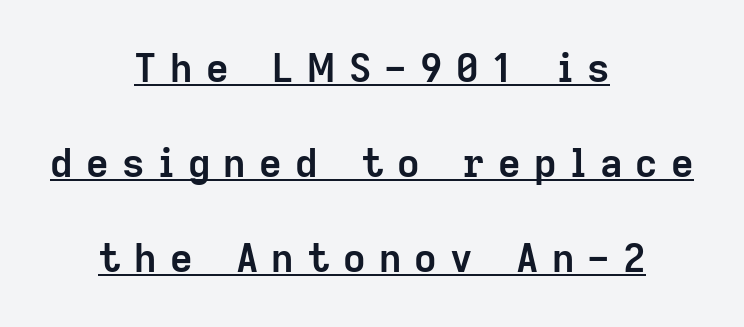
{"serif": "no", "italic": "no", "bold": "yes", "weight": "semibold", "width": "normal", "stroke_contrast": "low", "x_height": "medium", "monospaced": "no", "underline": "yes", "align": "center", "line_spacing": "loose", "line_spacing_ratio": 2.44, "letter_spacing": "wide", "letter_spacing_em": 0.34, "glyph_px": 39}
